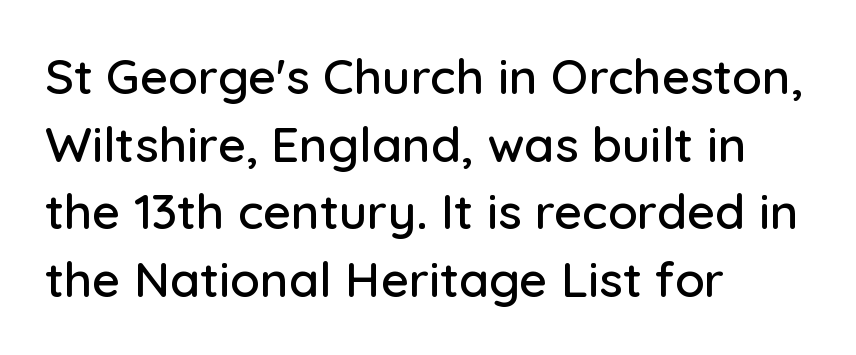
{"serif": "no", "italic": "no", "width": "normal", "stroke_contrast": "low", "x_height": "medium", "monospaced": "no", "underline": "no", "align": "left", "line_spacing": "normal", "line_spacing_ratio": 1.38, "letter_spacing": "normal", "letter_spacing_em": 0.0, "glyph_px": 49}
